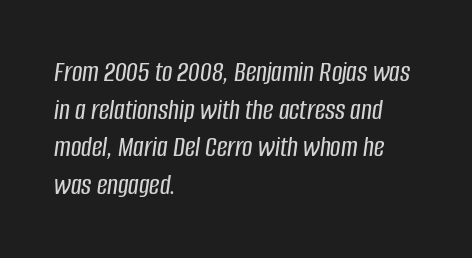
Leftover space on each line is placed entirely after the last word. Tall strokes in this sample are angled rather than plumb. Think of a printed novel: that variable character pitch is what you see here. Vertical spacing — default. Tracking value appears to be zero — textbook default spacing.
